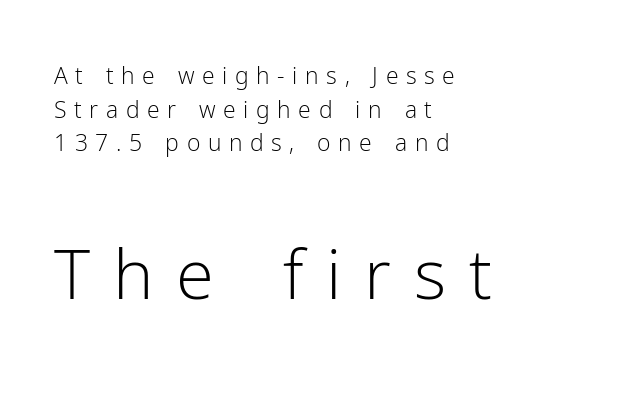
Q: Is the text bold? A: No.
Q: Is the text italic (slanted)? A: No, it is upright.
Q: Is the typeface a serif or a sans-serif typeface? A: Sans-serif.
Q: Is the text underlined? A: No.
Q: How is the paragraph aligned? A: Left-aligned.
Q: Is the spacing between letters normal or unusually wide? A: Unusually wide.
Q: Is the spacing between lines tight, normal or loose? A: Normal.
Q: Which block of text is set in a larger size, the first (top) or the second (bottom)? A: The second (bottom) one.
Q: Width (condensed, normal, or wide)? A: Normal.
Q: Stroke contrast? A: Low.
Q: x-height? A: Medium.
Q: Monospaced? A: No.
